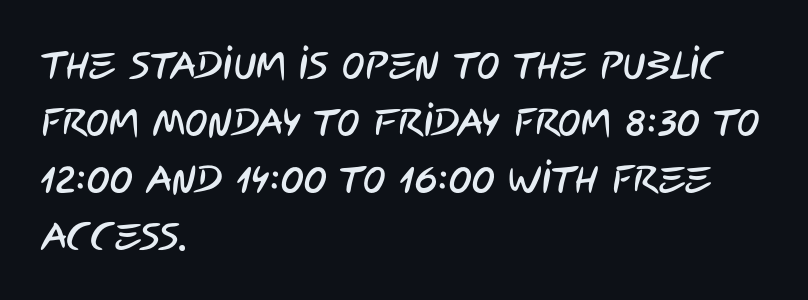
Notice how descenders clear the ascenders below comfortably — that's standard leading. The glyphs are unaccompanied by any horizontal stroke below them. Character widths vary here, with narrow letters taking less room than wide ones. The rendering keeps characters at their native spacing.
